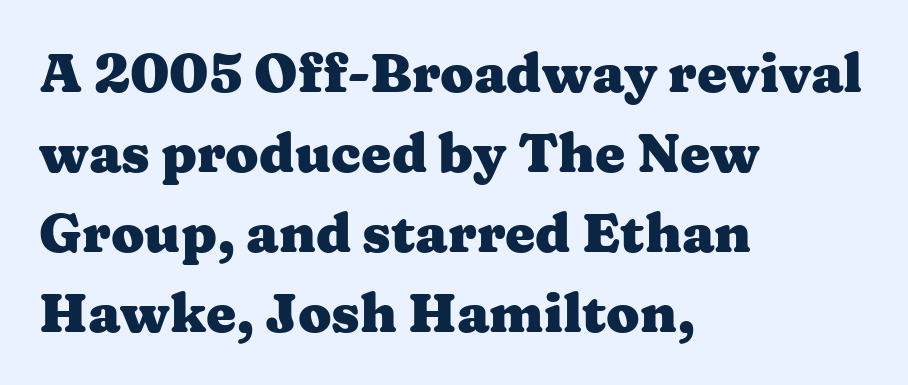
{"serif": "yes", "italic": "no", "bold": "yes", "weight": "heavy", "width": "wide", "stroke_contrast": "medium", "x_height": "medium", "monospaced": "no", "underline": "no", "align": "left", "line_spacing": "normal", "line_spacing_ratio": 1.48, "letter_spacing": "normal", "letter_spacing_em": 0.0, "glyph_px": 54}
